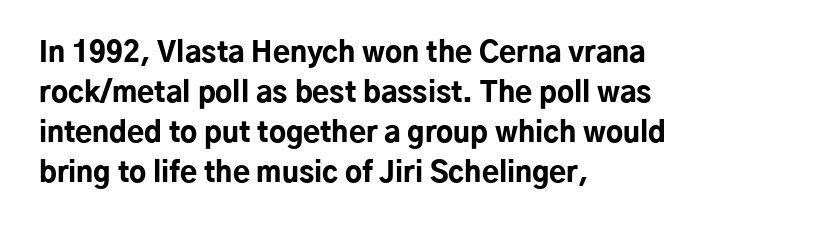
The image shows 28 px bold sans-serif type, upright; set left-aligned, normal line spacing (1.43x), normal letter spacing, not underlined; low stroke contrast and a medium x-height.
